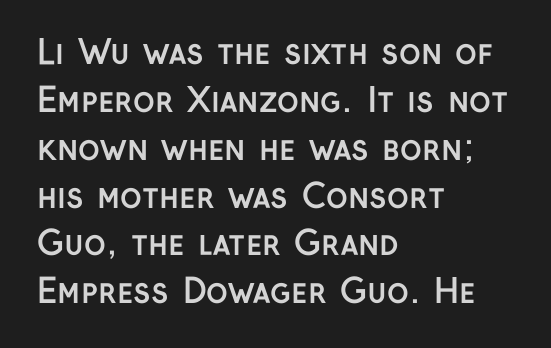
{"serif": "no", "italic": "no", "bold": "yes", "weight": "semibold", "width": "normal", "stroke_contrast": "low", "x_height": "medium", "monospaced": "no", "underline": "no", "align": "left", "line_spacing": "normal", "line_spacing_ratio": 1.45, "letter_spacing": "normal", "letter_spacing_em": 0.0, "glyph_px": 33}
